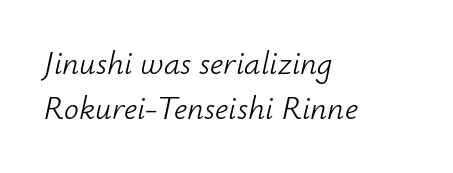
Proportional: the letters do not fall into vertical columns. Every row of glyphs begins at an identical x-position on the left. The rendering uses a moderate line-height, typical for paragraphs. The letterforms sit at book weight or below.
